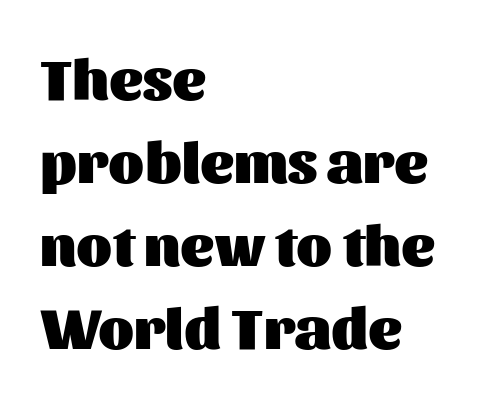
The image shows 58 px heavy sans-serif type, upright; set left-aligned, normal line spacing (1.43x), normal letter spacing, not underlined; medium stroke contrast and a medium x-height.
